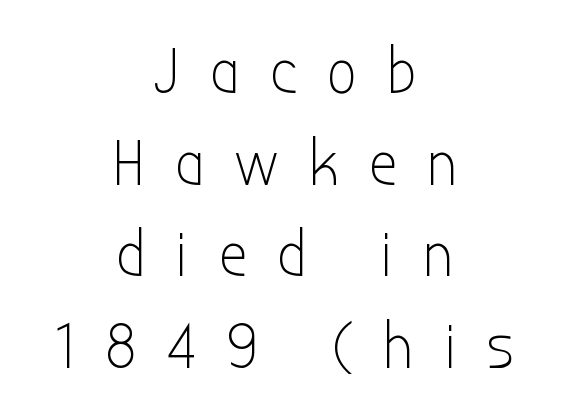
Notice how the passage keeps no hard edge, just a central spine. The lettering stays uniformly vertical, giving the passage a roman look. Is this a fixed-width face? No — the glyphs have proportional, varying widths. The letterforms sit at book weight or below. The zone under the glyphs is completely vacant. Caption: expanded tracking, letters set apart.
